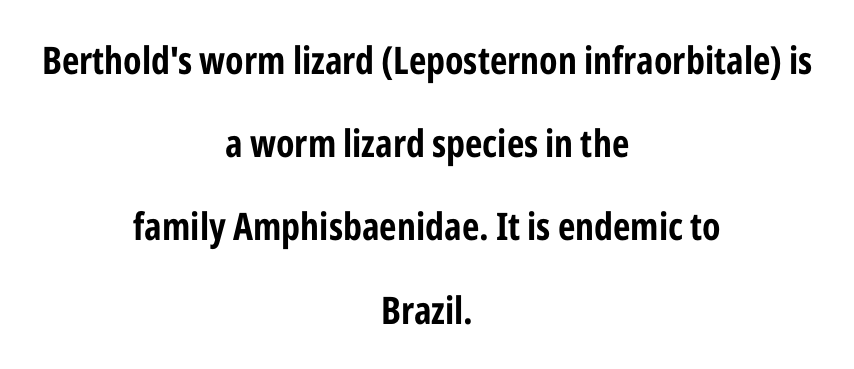
{"serif": "no", "italic": "no", "width": "condensed", "stroke_contrast": "low", "x_height": "medium", "monospaced": "no", "underline": "no", "align": "center", "line_spacing": "loose", "line_spacing_ratio": 2.19, "letter_spacing": "normal", "letter_spacing_em": 0.0, "glyph_px": 38}
